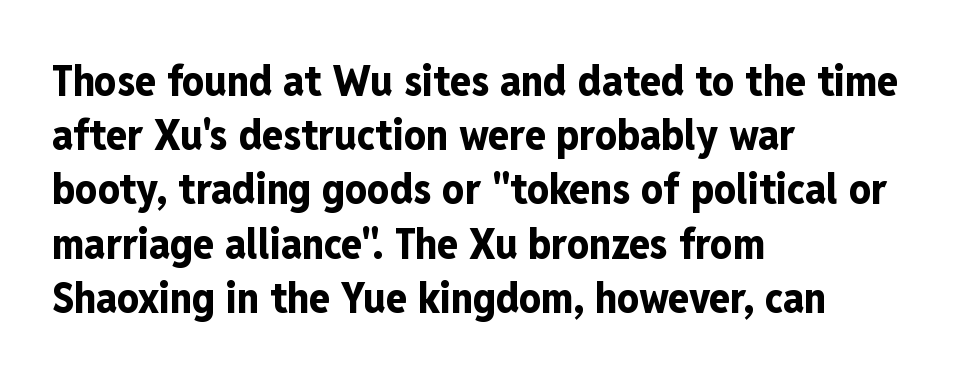
The image shows 43 px bold, condensed sans-serif type, upright; set left-aligned, normal line spacing (1.26x), normal letter spacing, not underlined; low stroke contrast and a medium x-height.
